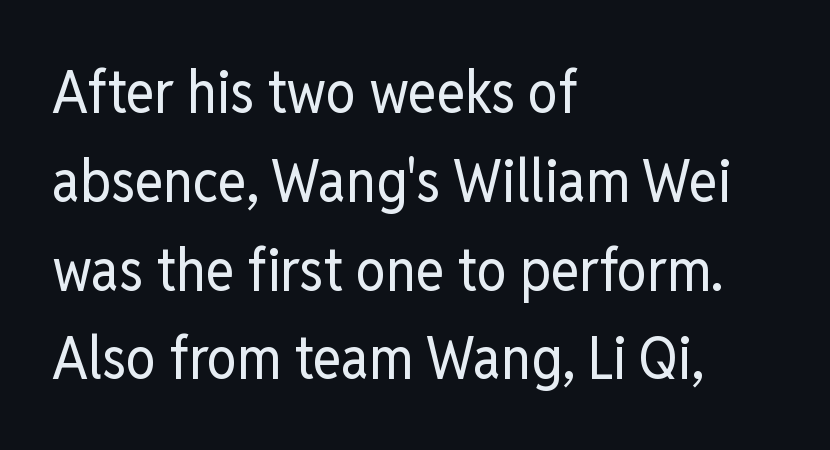
Q: Is the text bold? A: No.
Q: Is the text italic (slanted)? A: No, it is upright.
Q: Is the typeface a serif or a sans-serif typeface? A: Sans-serif.
Q: Is the text underlined? A: No.
Q: How is the paragraph aligned? A: Left-aligned.
Q: Is the spacing between letters normal or unusually wide? A: Normal.
Q: Is the spacing between lines tight, normal or loose? A: Normal.
Q: Width (condensed, normal, or wide)? A: Condensed.
Q: Stroke contrast? A: Low.
Q: x-height? A: Medium.
Q: Monospaced? A: No.
